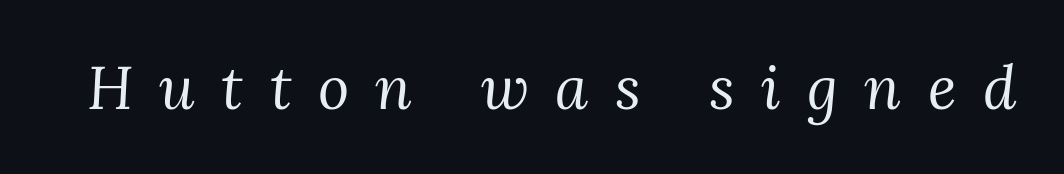
{"serif": "yes", "italic": "yes", "lean": "right", "slant_degrees": 3, "bold": "no", "weight": "regular", "width": "normal", "stroke_contrast": "medium", "x_height": "medium", "monospaced": "no", "underline": "no", "letter_spacing": "wide", "letter_spacing_em": 0.44, "glyph_px": 60}
